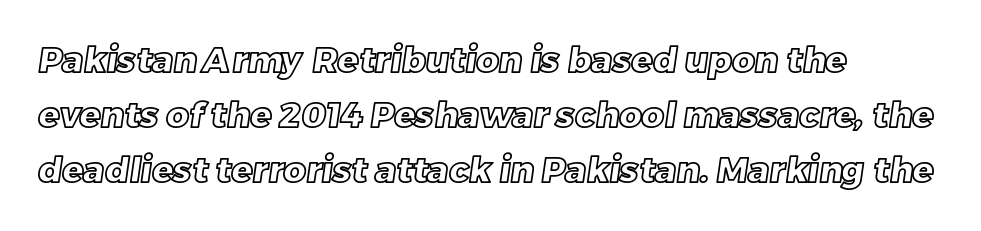
{"width": "normal", "x_height": "large", "monospaced": "no", "underline": "no", "align": "left", "line_spacing": "normal", "line_spacing_ratio": 1.57, "letter_spacing": "normal", "letter_spacing_em": 0.0, "glyph_px": 35}
